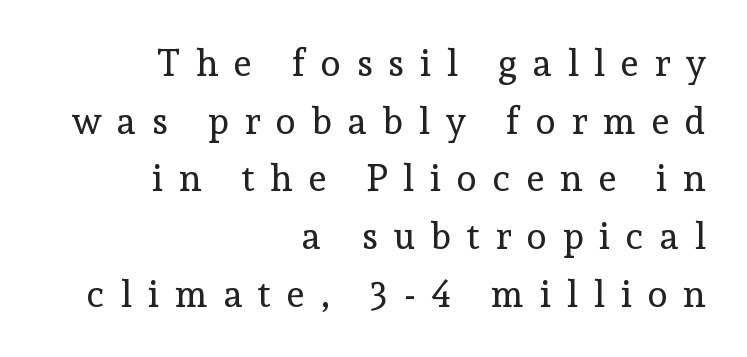
The image shows 37 px regular-weight serif type, upright; set right-aligned, normal line spacing (1.56x), unusually wide letter spacing (+0.43 em), not underlined; a medium x-height.
